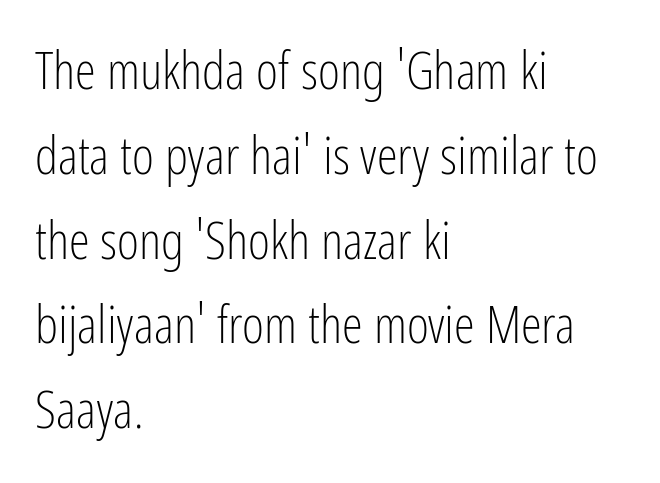
{"serif": "no", "italic": "no", "bold": "no", "weight": "light", "width": "condensed", "stroke_contrast": "low", "x_height": "medium", "monospaced": "no", "underline": "no", "align": "left", "line_spacing": "normal", "line_spacing_ratio": 1.6, "letter_spacing": "normal", "letter_spacing_em": 0.0, "glyph_px": 53}
